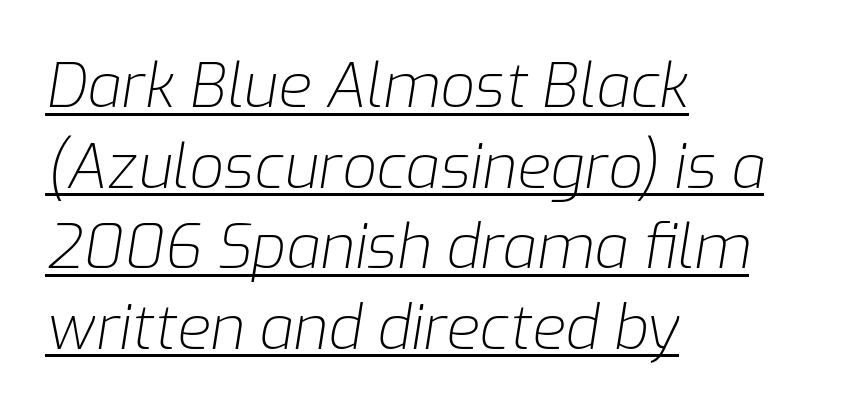
The image shows 61 px light type, italic (leaning right); set left-aligned, normal line spacing (1.32x), normal letter spacing, underlined; low stroke contrast and a medium x-height.
